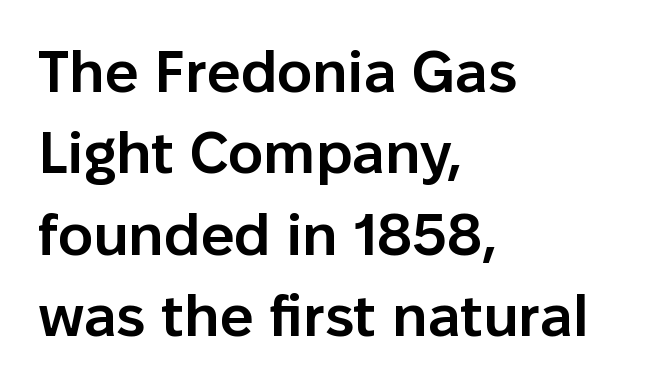
{"serif": "no", "italic": "no", "bold": "semi", "weight": "semibold", "width": "normal", "stroke_contrast": "low", "x_height": "medium", "monospaced": "no", "underline": "no", "align": "left", "line_spacing": "normal", "line_spacing_ratio": 1.38, "letter_spacing": "normal", "letter_spacing_em": 0.0, "glyph_px": 59}
